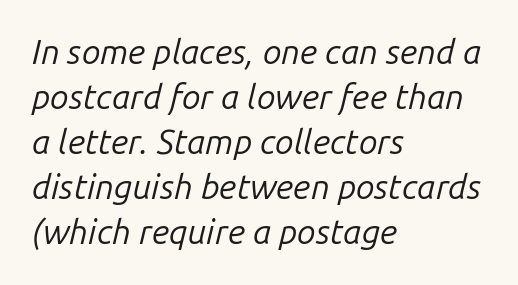
The passage is arranged the way most books set body copy — flush left. The passage shown is typed in a proportional face where columns would drift. These lines sit exactly where default settings would place them. No letter is thick-stroked: the sample isn't bold.
